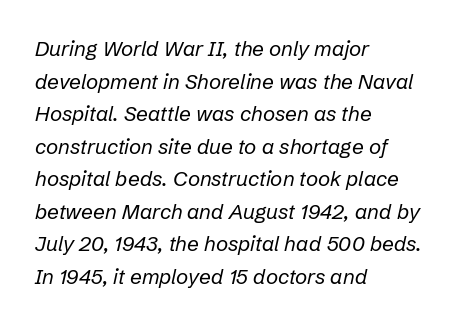
{"italic": "yes", "lean": "right", "slant_degrees": 12, "bold": "no", "underline": "no", "align": "left", "line_spacing": "normal", "line_spacing_ratio": 1.55, "letter_spacing": "normal", "letter_spacing_em": 0.0, "glyph_px": 21}
